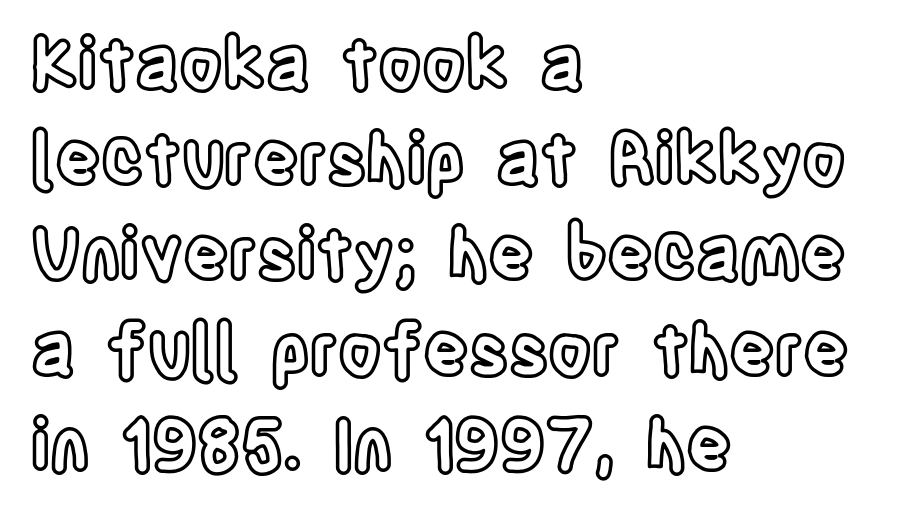
{"italic": "no", "width": "condensed", "x_height": "large", "monospaced": "no", "underline": "no", "align": "left", "line_spacing": "normal", "line_spacing_ratio": 1.36, "letter_spacing": "normal", "letter_spacing_em": 0.0, "glyph_px": 70}
